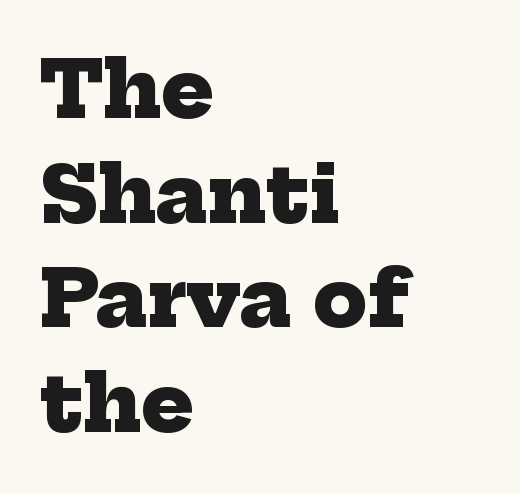
On the weight axis this lands at bold, roughly 700. This rendering leaves character spacing at its baseline value. The rendering uses natural spacing where letterforms have individual widths. The typesetter chose a ragged-right arrangement here. Small tapered or slab feet sit at the stroke ends, so this counts as serif.
